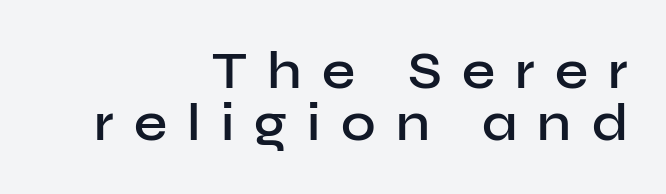
On the weight axis this lands at semibold, roughly 600. You can tell from the bare stems that sans-serif type was used. Check the space under the baseline: it is left empty. Note the varied advance widths — an 'i' is clearly narrower than an 'm'. Every stem runs plumb, perpendicular to the baseline.
